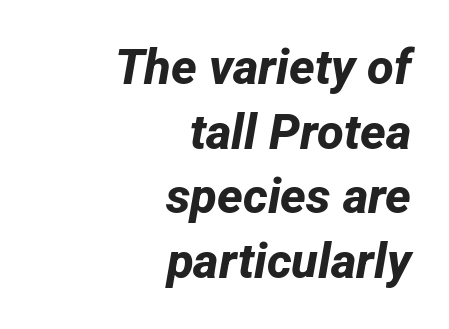
{"serif": "no", "bold": "yes", "weight": "bold", "width": "normal", "stroke_contrast": "low", "x_height": "medium", "monospaced": "no", "underline": "no", "align": "right", "line_spacing": "normal", "line_spacing_ratio": 1.32, "letter_spacing": "normal", "letter_spacing_em": 0.0, "glyph_px": 49}
